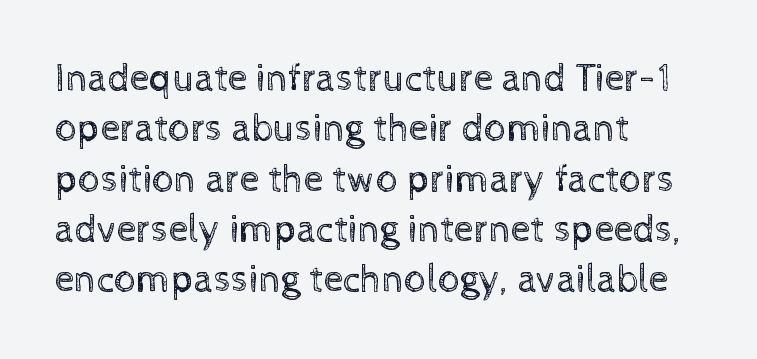
What stands out about the letter spacing? Nothing — it is the standard amount. Characters remain perfectly vertical along every line. In CSS terms this would be text-align: left. A typesetter would call this leading conventional body-copy spacing. Words float on clear page, feet unadorned. A light-to-regular cut is what we see here.
